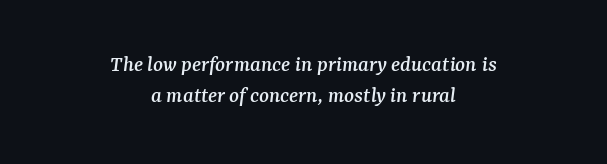
{"italic": "yes", "lean": "right", "slant_degrees": 7, "underline": "no", "align": "center", "line_spacing": "normal", "line_spacing_ratio": 1.36, "letter_spacing": "normal", "letter_spacing_em": 0.0, "glyph_px": 23}
